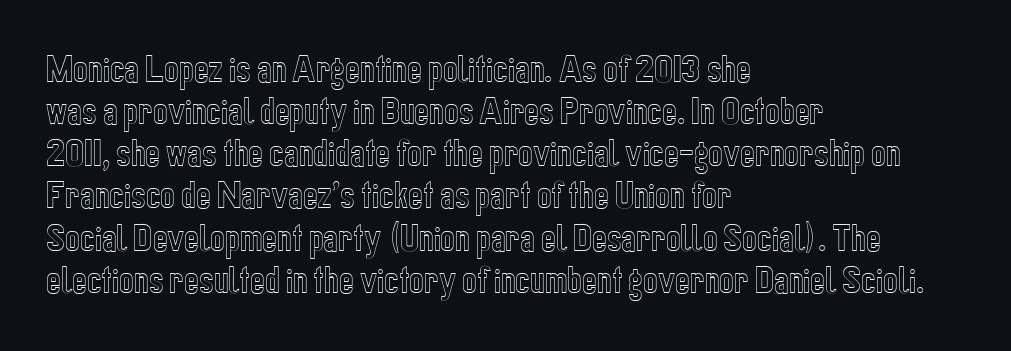
The image shows 31 px condensed type, upright; set left-aligned, normal line spacing (1.36x), normal letter spacing, not underlined; a medium x-height.
